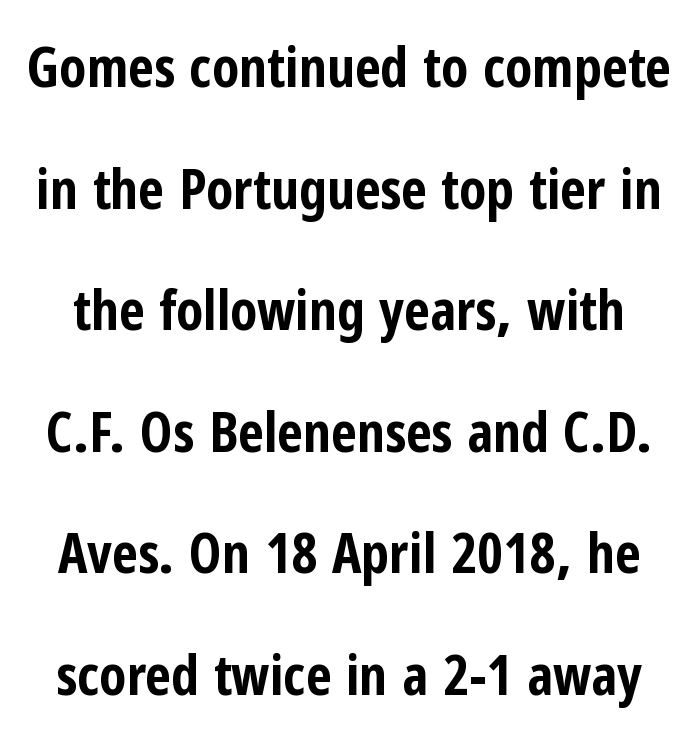
The image shows 56 px bold, condensed sans-serif type, upright; set loose line spacing (2.17x), normal letter spacing, not underlined; low stroke contrast and a medium x-height.
